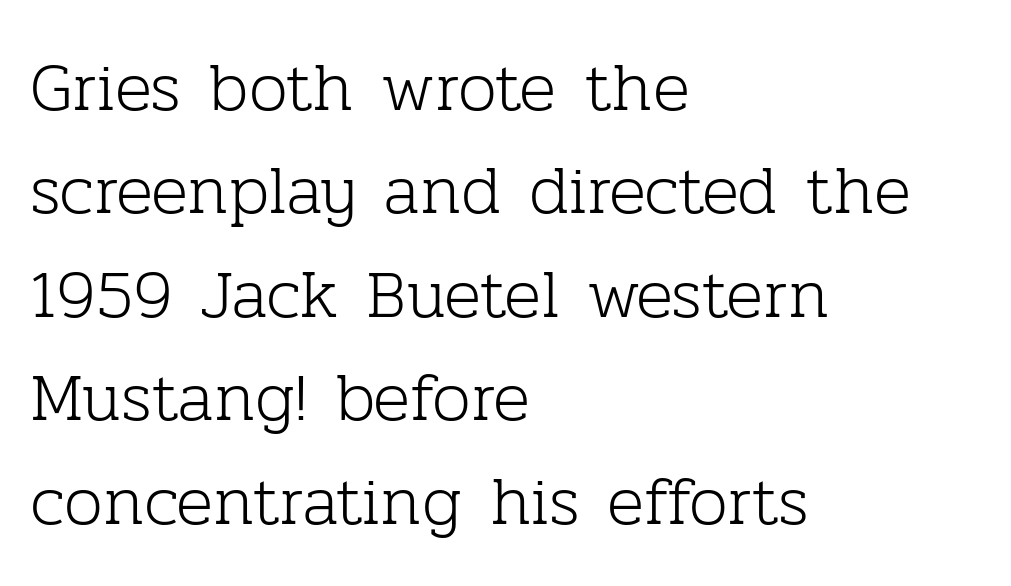
Q: Is the text bold? A: No.
Q: Is the text italic (slanted)? A: No, it is upright.
Q: Is the typeface a serif or a sans-serif typeface? A: Serif.
Q: Is the text underlined? A: No.
Q: How is the paragraph aligned? A: Left-aligned.
Q: Is the spacing between letters normal or unusually wide? A: Normal.
Q: Is the spacing between lines tight, normal or loose? A: Normal.
Q: Width (condensed, normal, or wide)? A: Normal.
Q: Stroke contrast? A: Low.
Q: x-height? A: Medium.
Q: Monospaced? A: No.
